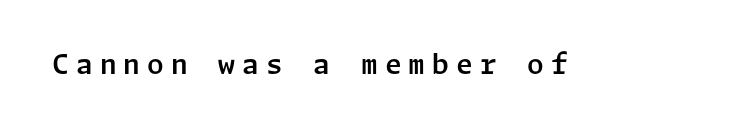
Q: Is the text italic (slanted)? A: No, it is upright.
Q: Is the text underlined? A: No.
Q: Is the spacing between letters normal or unusually wide? A: Unusually wide.
